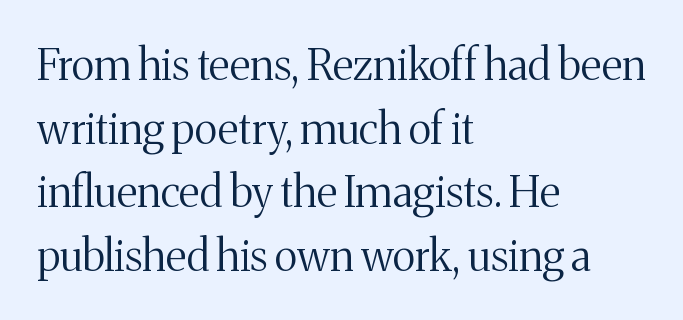
{"serif": "yes", "italic": "no", "bold": "no", "weight": "regular", "width": "normal", "stroke_contrast": "medium", "x_height": "medium", "monospaced": "no", "underline": "no", "align": "left", "line_spacing": "normal", "line_spacing_ratio": 1.48, "letter_spacing": "normal", "letter_spacing_em": 0.0, "glyph_px": 43}
